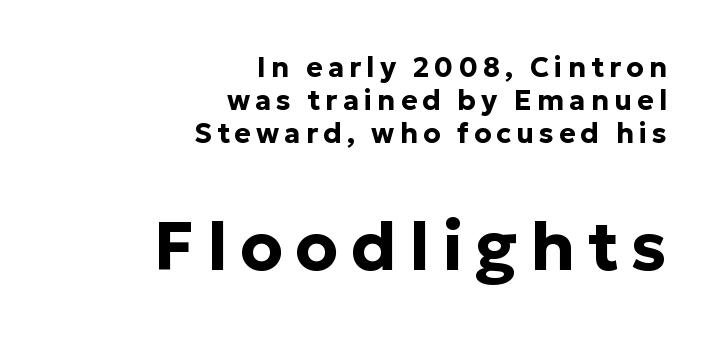
The image shows 69 px bold sans-serif type, upright; set right-aligned, line spacing 1.17x, not underlined; the second (bottom) block is 2.46x larger; low stroke contrast and a medium x-height.
